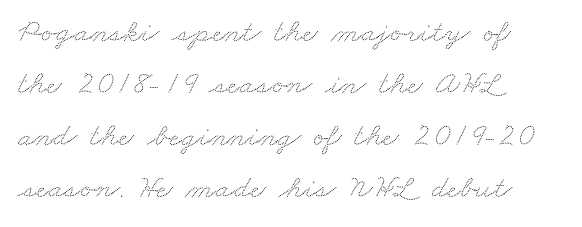
The image shows 33 px wide type; set left-aligned, normal line spacing (1.58x), normal letter spacing, not underlined; low stroke contrast and a small x-height.
